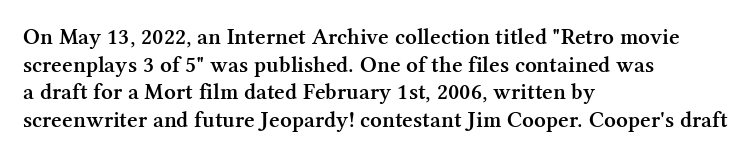
Q: Is the text bold? A: Semi-bold.
Q: Is the text italic (slanted)? A: No, it is upright.
Q: Is the text underlined? A: No.
Q: How is the paragraph aligned? A: Left-aligned.
Q: Is the spacing between letters normal or unusually wide? A: Normal.
